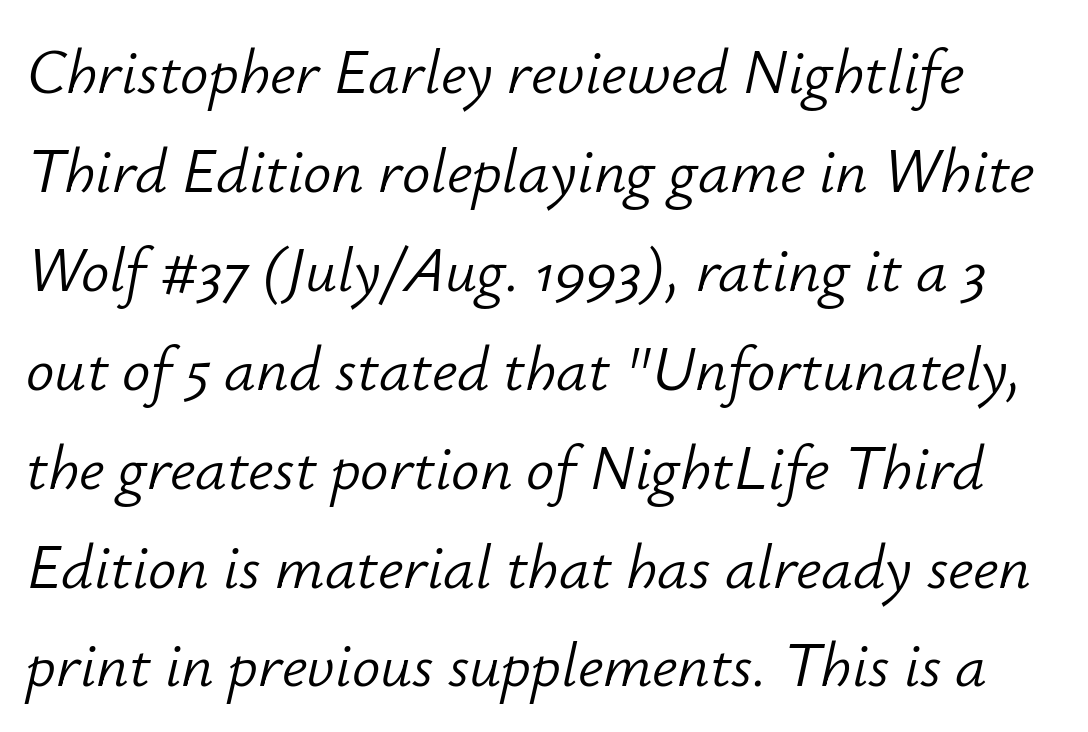
{"italic": "yes", "lean": "right", "slant_degrees": 12, "bold": "no", "weight": "light", "width": "normal", "stroke_contrast": "low", "x_height": "small", "monospaced": "no", "underline": "no", "line_spacing": "normal", "line_spacing_ratio": 1.57, "letter_spacing": "normal", "letter_spacing_em": 0.0, "glyph_px": 63}
